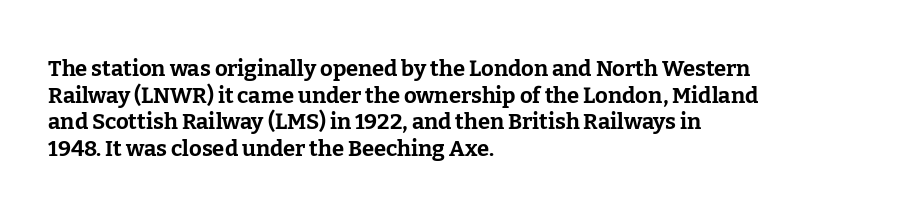
Q: Is the text bold? A: Yes.
Q: Is the text italic (slanted)? A: No, it is upright.
Q: Is the text underlined? A: No.
Q: How is the paragraph aligned? A: Left-aligned.
Q: Is the spacing between letters normal or unusually wide? A: Normal.
